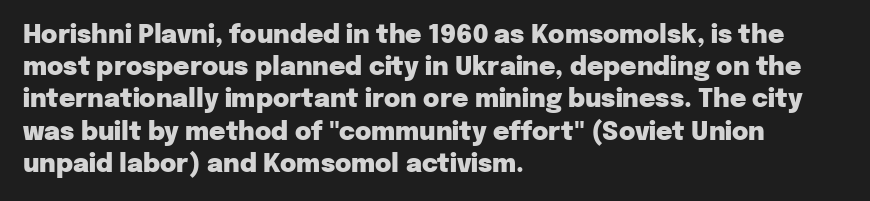
The lines sit at an ordinary, default distance from one another. Italic? Not at all — the glyphs are vertical. This rendering leaves character spacing at its baseline value. A student would call this left alignment; a typographer would say flush left, rag right.
